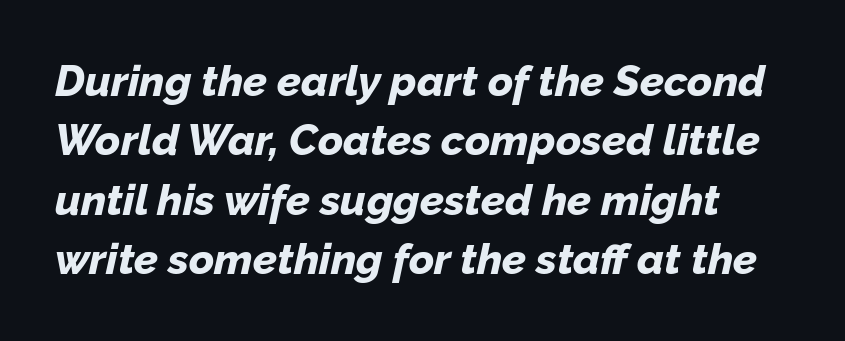
{"italic": "yes", "lean": "right", "slant_degrees": 12, "bold": "yes", "weight": "bold", "width": "normal", "stroke_contrast": "low", "x_height": "medium", "monospaced": "no", "underline": "no", "line_spacing": "normal", "line_spacing_ratio": 1.38, "letter_spacing": "normal", "letter_spacing_em": 0.0, "glyph_px": 43}
